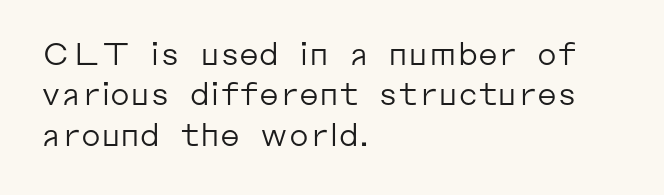
{"serif": "no", "italic": "no", "bold": "no", "weight": "regular", "width": "normal", "stroke_contrast": "low", "x_height": "medium", "monospaced": "no", "underline": "no", "align": "left", "line_spacing": "normal", "line_spacing_ratio": 1.3, "letter_spacing": "normal", "letter_spacing_em": 0.0, "glyph_px": 31}
